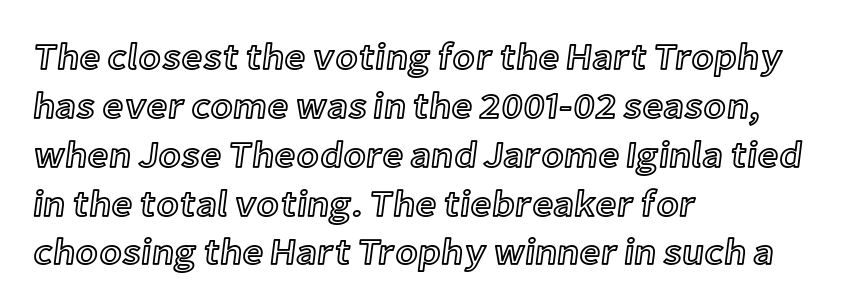
Clear beneath every line of the passage. The rendering uses natural spacing where letterforms have individual widths. Inter-character spacing is left at the font's built-in metrics. Line beginnings align vertically; line endings do not.
